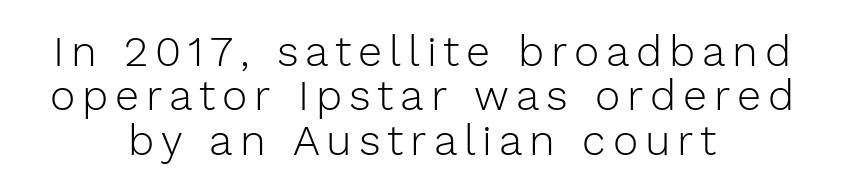
Q: Is the text bold? A: No.
Q: Is the text italic (slanted)? A: No, it is upright.
Q: Is the typeface a serif or a sans-serif typeface? A: Sans-serif.
Q: Is the text underlined? A: No.
Q: How is the paragraph aligned? A: Centered.
Q: Is the spacing between lines tight, normal or loose? A: Tight.
Q: Width (condensed, normal, or wide)? A: Normal.
Q: Stroke contrast? A: Low.
Q: x-height? A: Medium.
Q: Monospaced? A: No.
